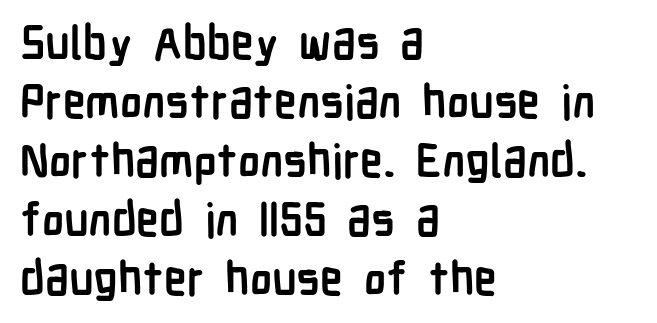
{"serif": "no", "italic": "no", "bold": "yes", "weight": "semibold", "width": "condensed", "stroke_contrast": "low", "x_height": "medium", "monospaced": "no", "underline": "no", "align": "left", "line_spacing": "normal", "line_spacing_ratio": 1.28, "letter_spacing": "normal", "letter_spacing_em": 0.0, "glyph_px": 46}
